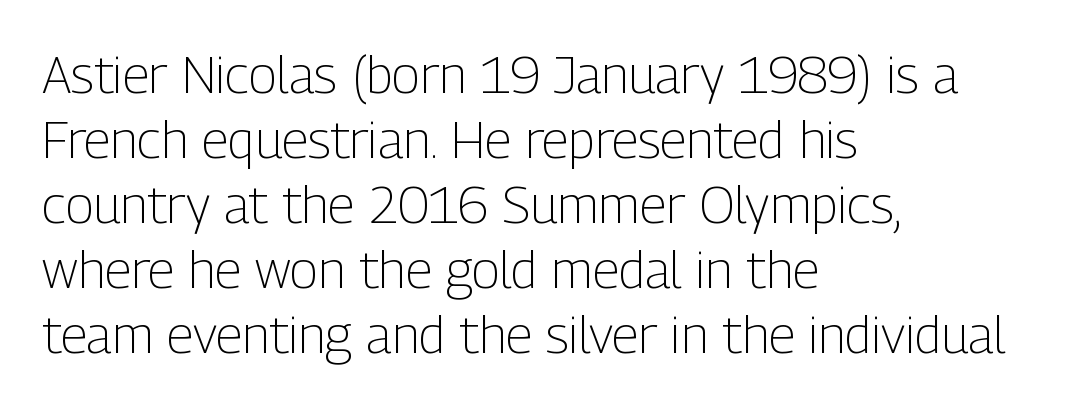
The image shows 52 px light, condensed sans-serif type, upright; set left-aligned, normal line spacing (1.25x), normal letter spacing, not underlined; low stroke contrast and a medium x-height.
